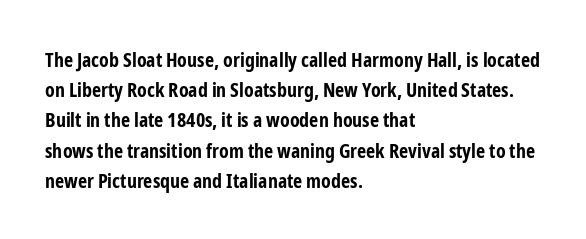
{"italic": "no", "bold": "yes", "underline": "no", "align": "left", "line_spacing": "normal", "line_spacing_ratio": 1.51, "letter_spacing": "normal", "letter_spacing_em": 0.0, "glyph_px": 20}
